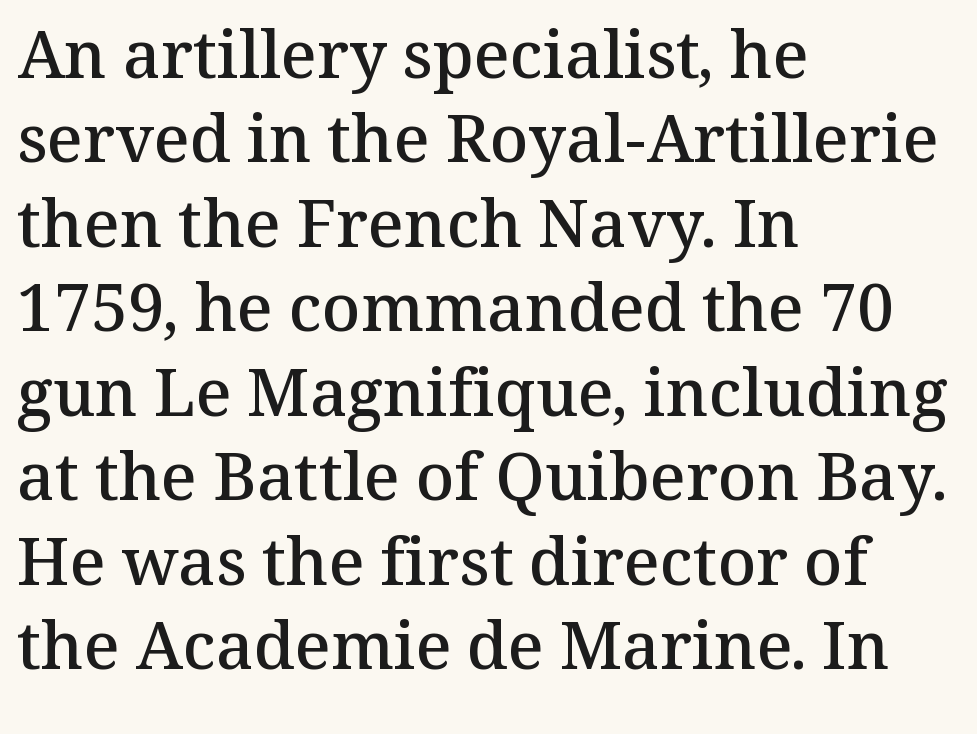
Q: Is the text bold? A: Semi-bold.
Q: Is the text italic (slanted)? A: No, it is upright.
Q: Is the typeface a serif or a sans-serif typeface? A: Serif.
Q: Is the text underlined? A: No.
Q: How is the paragraph aligned? A: Left-aligned.
Q: Is the spacing between letters normal or unusually wide? A: Normal.
Q: Is the spacing between lines tight, normal or loose? A: Normal.
Q: Width (condensed, normal, or wide)? A: Normal.
Q: Stroke contrast? A: Medium.
Q: x-height? A: Medium.
Q: Monospaced? A: No.
